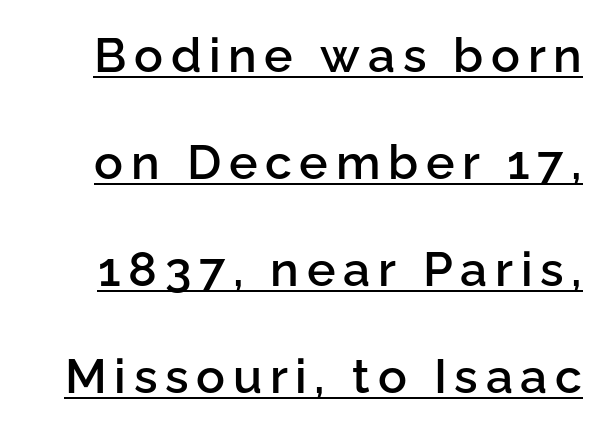
The image shows 48 px semibold sans-serif type, upright; set loose line spacing (2.23x), underlined; low stroke contrast and a medium x-height.
